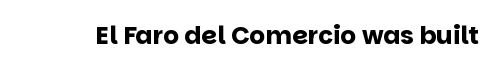
Underlining? Definitely not there. Strong, thick strokes mark this as bold type. This sample uses an upright cut, with every glyph sitting square on the baseline. A typesetter would call this zero additional tracking.
